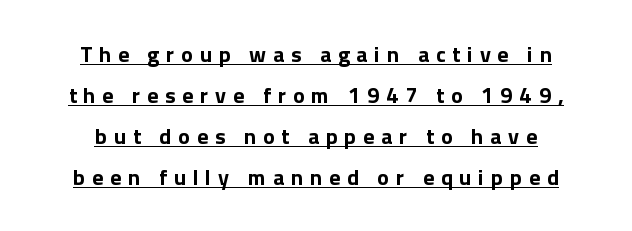
Q: Is the text bold? A: Yes.
Q: Is the text italic (slanted)? A: No, it is upright.
Q: Is the text underlined? A: Yes.
Q: How is the paragraph aligned? A: Centered.
Q: Is the spacing between letters normal or unusually wide? A: Unusually wide.
